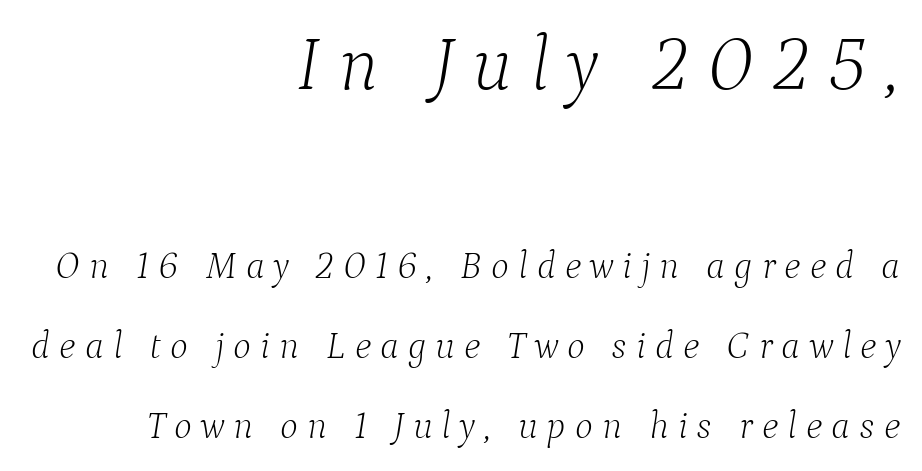
Q: Is the text bold? A: No.
Q: Is the text italic (slanted)? A: Yes, it leans right by about 9 degrees.
Q: Is the typeface a serif or a sans-serif typeface? A: Serif.
Q: Is the text underlined? A: No.
Q: How is the paragraph aligned? A: Right-aligned.
Q: Is the spacing between letters normal or unusually wide? A: Unusually wide.
Q: Is the spacing between lines tight, normal or loose? A: Loose.
Q: Which block of text is set in a larger size, the first (top) or the second (bottom)? A: The first (top) one.
Q: Width (condensed, normal, or wide)? A: Normal.
Q: Stroke contrast? A: Low.
Q: x-height? A: Medium.
Q: Monospaced? A: No.
